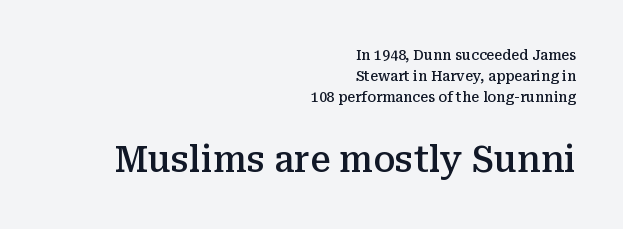
The image shows 36 px semibold serif type, upright; set right-aligned, normal line spacing (1.49x), normal letter spacing, not underlined; the second (bottom) block is 2.57x larger; medium stroke contrast and a medium x-height.
